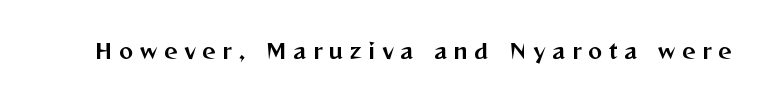
Q: Is the text italic (slanted)? A: No, it is upright.
Q: Is the text underlined? A: No.
Q: Is the spacing between letters normal or unusually wide? A: Unusually wide.
